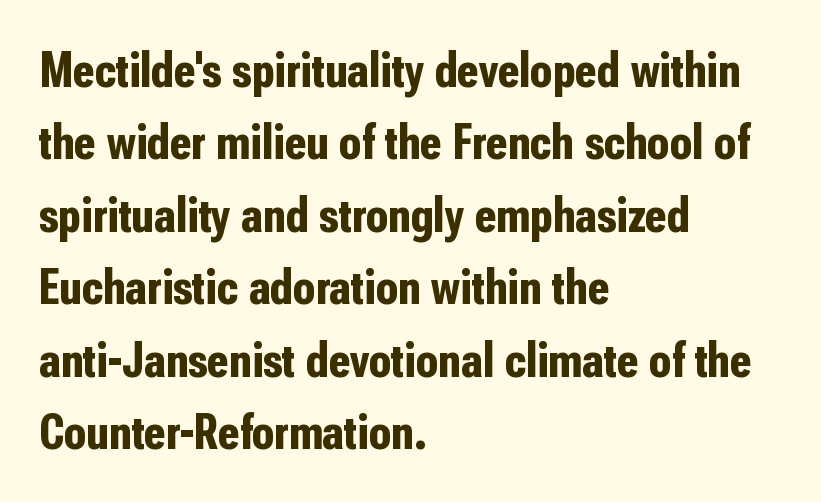
The image shows 51 px bold, condensed sans-serif type, upright; set left-aligned, normal line spacing (1.42x), normal letter spacing, not underlined; low stroke contrast and a medium x-height.
